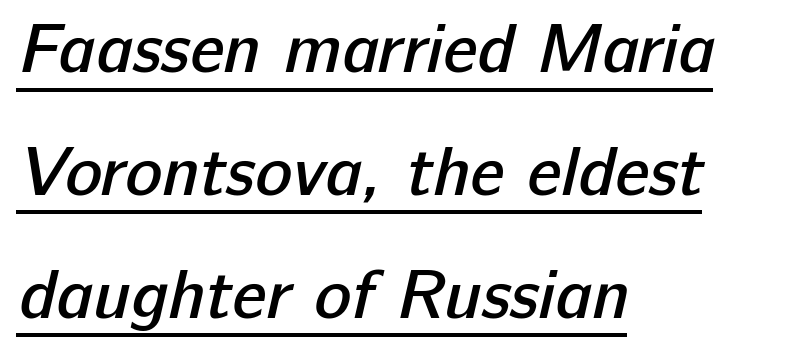
The image shows 69 px semibold sans-serif type; set left-aligned, line spacing 1.78x, normal letter spacing, underlined; low stroke contrast and a medium x-height.
